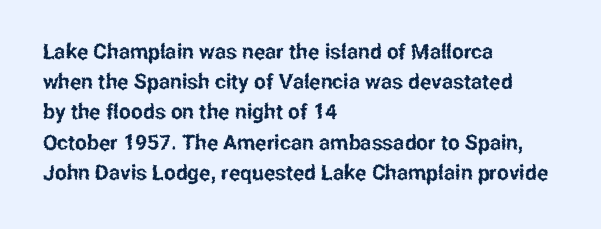
{"italic": "no", "underline": "no", "align": "left", "line_spacing": "normal", "line_spacing_ratio": 1.44, "letter_spacing": "normal", "letter_spacing_em": 0.0, "glyph_px": 21}
